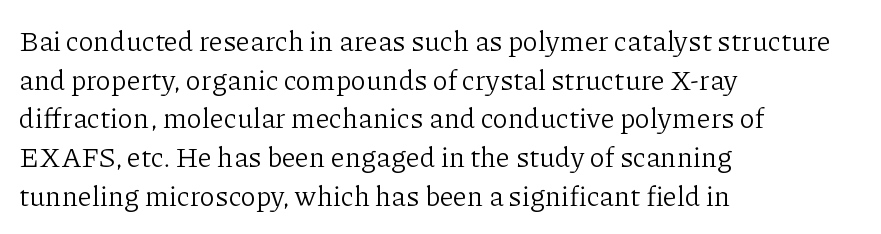
{"serif": "yes", "italic": "no", "bold": "no", "weight": "light", "width": "normal", "stroke_contrast": "low", "x_height": "medium", "monospaced": "no", "underline": "no", "align": "left", "line_spacing": "normal", "line_spacing_ratio": 1.38, "letter_spacing": "normal", "letter_spacing_em": 0.0, "glyph_px": 28}
